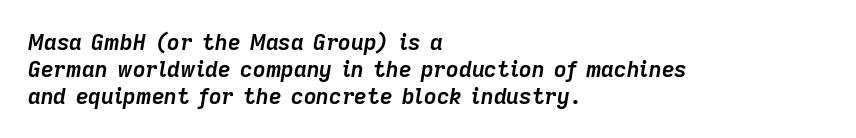
{"italic": "yes", "lean": "right", "slant_degrees": 9, "bold": "yes", "underline": "no", "align": "left", "line_spacing_ratio": 1.22, "letter_spacing": "normal", "letter_spacing_em": 0.0, "glyph_px": 22}
